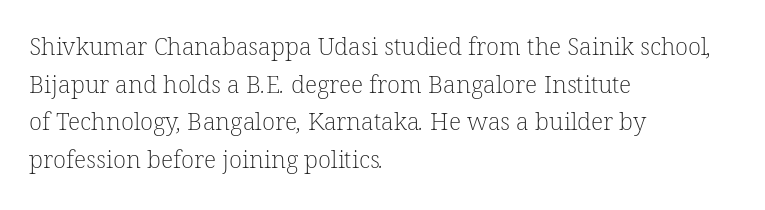
{"bold": "no", "underline": "no", "align": "left", "line_spacing": "normal", "line_spacing_ratio": 1.57, "letter_spacing": "normal", "letter_spacing_em": 0.0, "glyph_px": 24}
